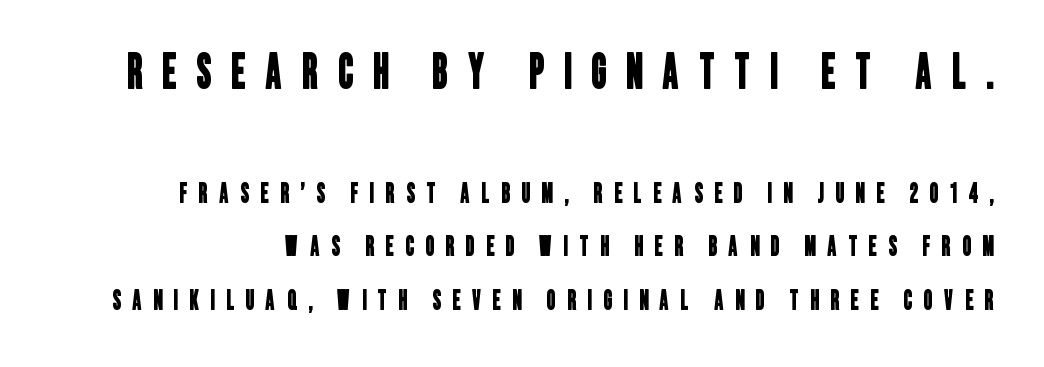
Q: Is the typeface a serif or a sans-serif typeface? A: Sans-serif.
Q: Is the text underlined? A: No.
Q: Is the spacing between letters normal or unusually wide? A: Unusually wide.
Q: Is the spacing between lines tight, normal or loose? A: Loose.
Q: Which block of text is set in a larger size, the first (top) or the second (bottom)? A: The first (top) one.
Q: Width (condensed, normal, or wide)? A: Condensed.
Q: Stroke contrast? A: Low.
Q: x-height? A: Large.
Q: Monospaced? A: No.
